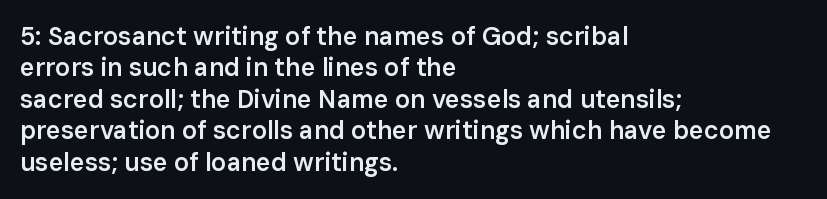
Has an underline been added? It has not. Nobody touched the tracking dial on this one. The rendering uses a semibold face; strokes are thickened but not to full bold. Style check: upright. Normally led — the rows are evenly, conventionally spaced.
